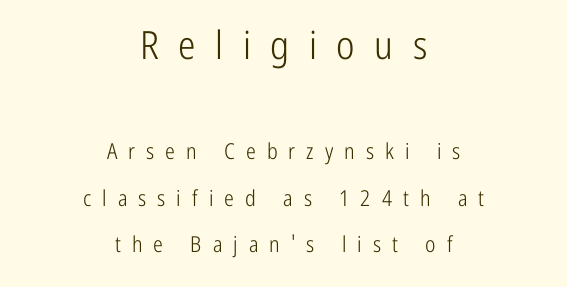
Q: Is the text bold? A: No.
Q: Is the text italic (slanted)? A: No, it is upright.
Q: Is the typeface a serif or a sans-serif typeface? A: Sans-serif.
Q: Is the text underlined? A: No.
Q: How is the paragraph aligned? A: Centered.
Q: Is the spacing between letters normal or unusually wide? A: Unusually wide.
Q: Is the spacing between lines tight, normal or loose? A: Loose.
Q: Which block of text is set in a larger size, the first (top) or the second (bottom)? A: The first (top) one.
Q: Width (condensed, normal, or wide)? A: Condensed.
Q: Stroke contrast? A: Low.
Q: x-height? A: Medium.
Q: Monospaced? A: No.
